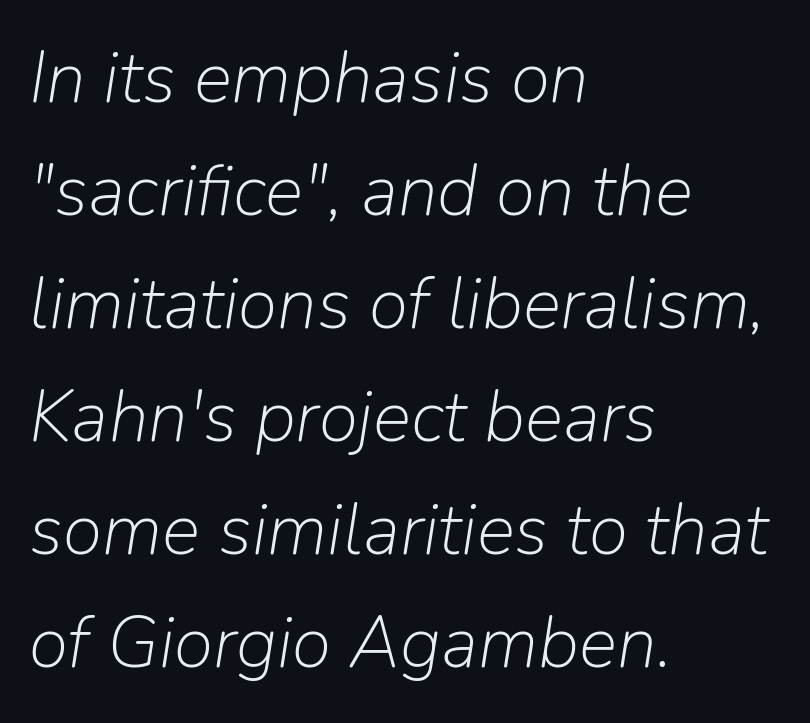
Q: Is the text bold? A: No.
Q: Is the text italic (slanted)? A: Yes, it leans right by about 9 degrees.
Q: Is the text underlined? A: No.
Q: How is the paragraph aligned? A: Left-aligned.
Q: Is the spacing between letters normal or unusually wide? A: Normal.
Q: Is the spacing between lines tight, normal or loose? A: Normal.
Q: Width (condensed, normal, or wide)? A: Normal.
Q: Stroke contrast? A: Low.
Q: x-height? A: Medium.
Q: Monospaced? A: No.
